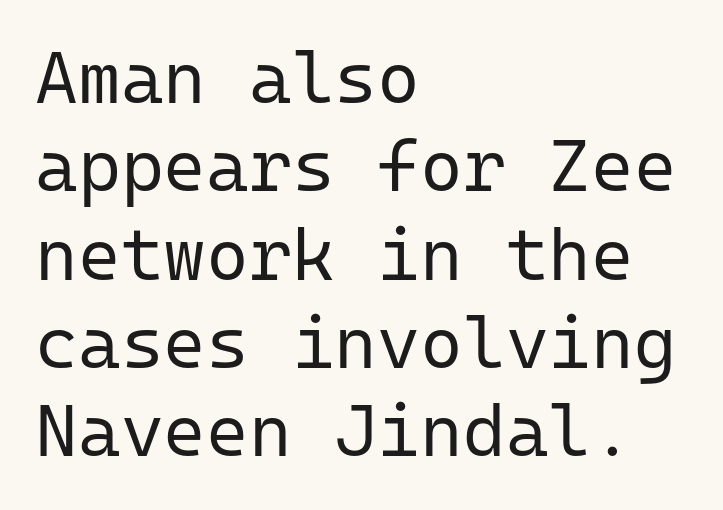
The image shows 73 px regular-weight sans-serif type, upright, monospaced; set left-aligned, line spacing 1.21x, normal letter spacing, not underlined; low stroke contrast and a medium x-height.
